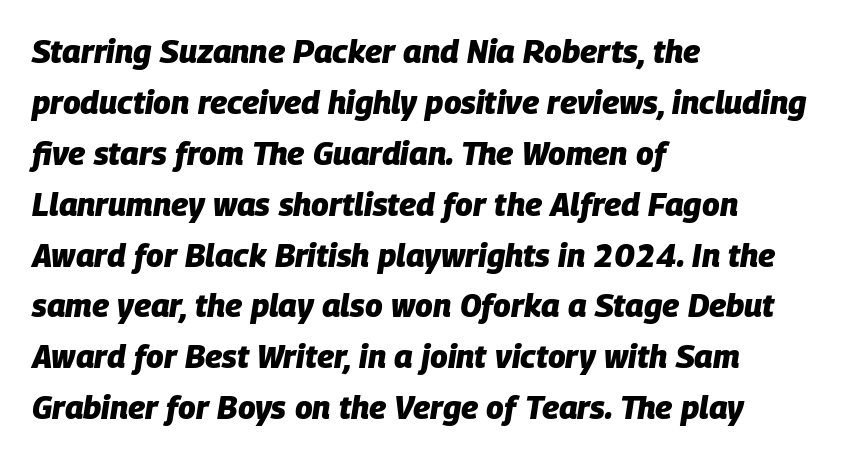
Q: Is the text bold? A: Yes.
Q: Is the text italic (slanted)? A: Yes, it leans right by about 9 degrees.
Q: Is the text underlined? A: No.
Q: How is the paragraph aligned? A: Left-aligned.
Q: Is the spacing between letters normal or unusually wide? A: Normal.
Q: Is the spacing between lines tight, normal or loose? A: Normal.
Q: Width (condensed, normal, or wide)? A: Normal.
Q: Stroke contrast? A: Low.
Q: x-height? A: Large.
Q: Monospaced? A: No.
